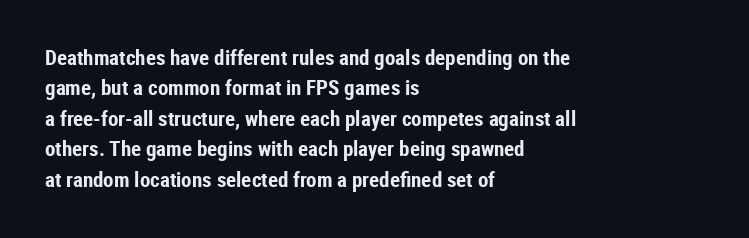
The image shows 21 px bold type, upright; set left-aligned, normal line spacing (1.45x), normal letter spacing, not underlined.
